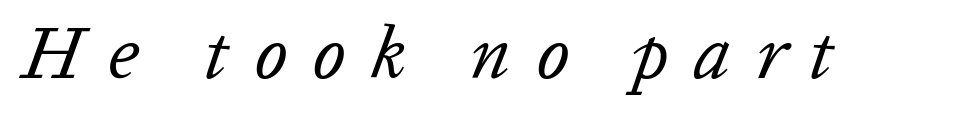
The string is rendered with underlining switched off. Would a proofreader flag this as italicized? Yes. A typesetter would call this heavily tracked-out type. Character widths vary here, with narrow letters taking less room than wide ones. No heavy texture on the line: the type isn't bold.
